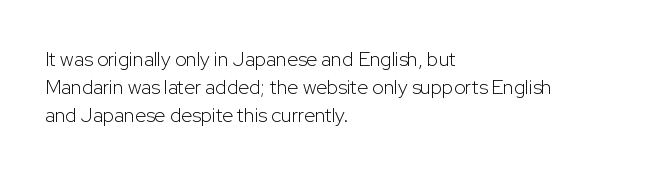
{"italic": "no", "bold": "no", "underline": "no", "align": "left", "line_spacing": "normal", "line_spacing_ratio": 1.4, "letter_spacing": "normal", "letter_spacing_em": 0.0, "glyph_px": 20}
